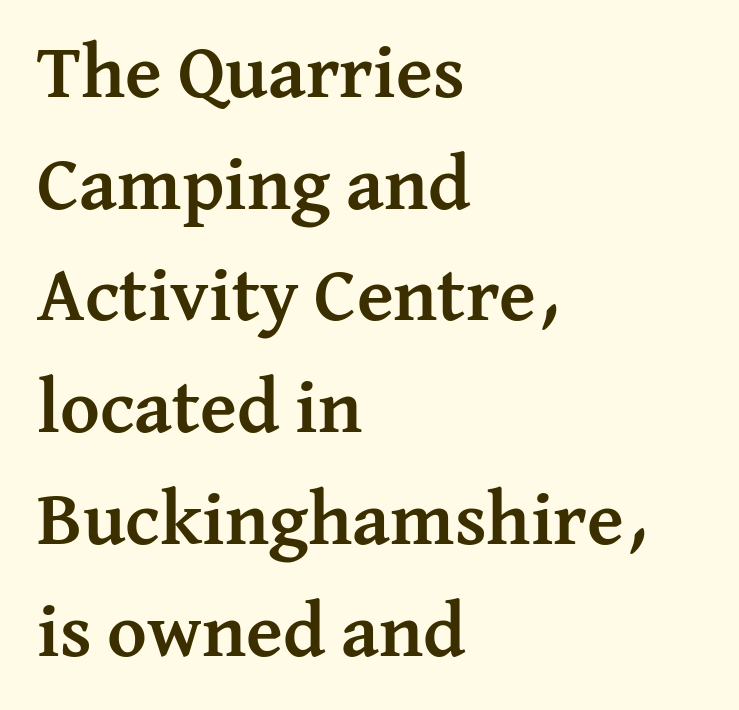
Strong, thick strokes mark this as bold type. The space beneath each line is pristine and unruled. Does the copy run flush right? No — it runs flush left. Observe the ordinary spacing: letters are neighbours, not strangers. This is the regular roman posture of the typeface. These lines are rendered in a variable-pitch font.
